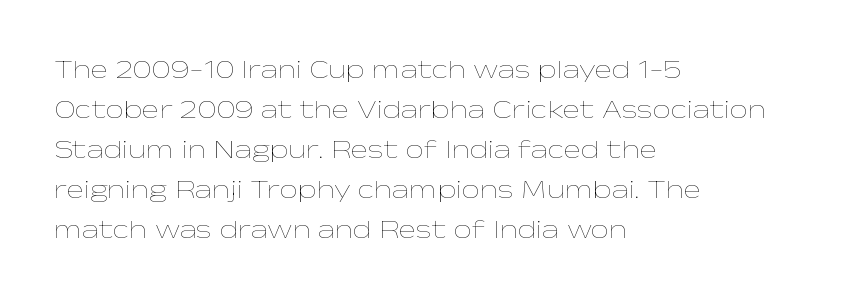
Descender tails drop into unmarked territory. Stroke mass is kept to a normal reading level or below. Default kerning and tracking; the words read as compact shapes. Teacher's note: observe the even left margin — that is flush-left alignment.
